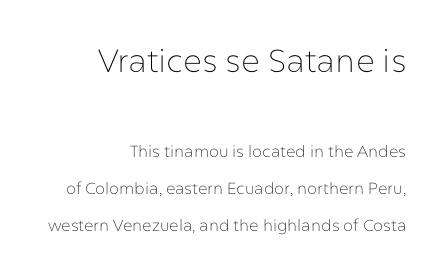
Horizontal alignment here is rightward, an uncommon choice for prose. The letters advance in unequal steps, a hallmark of proportional type. Compared with typical body copy, the letter spacing here is the same. The face looks like a standard text weight, possibly lighter. The specimen reads as upright at a glance.
